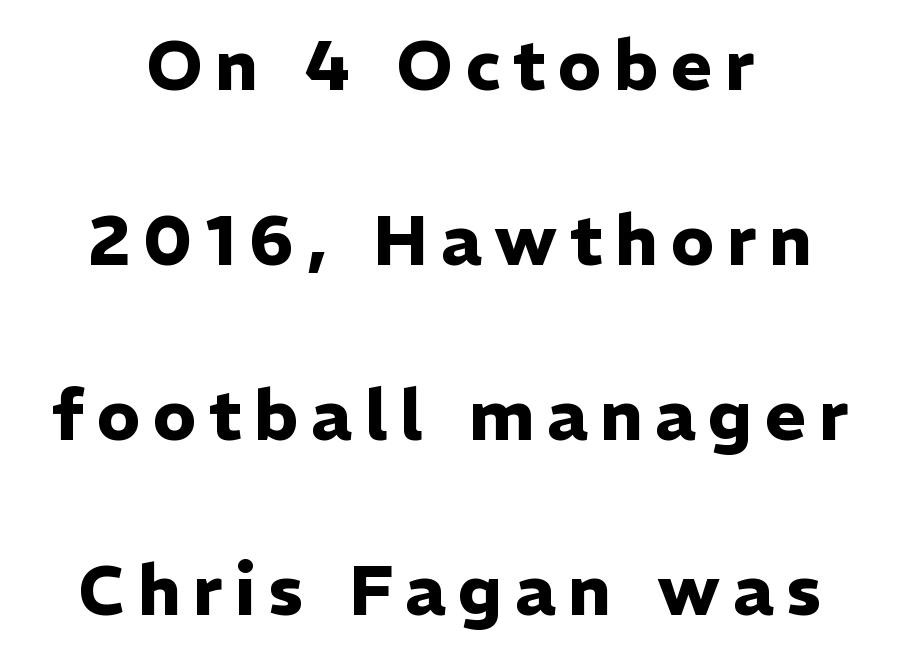
Q: Is the text bold? A: Yes.
Q: Is the text italic (slanted)? A: No, it is upright.
Q: Is the typeface a serif or a sans-serif typeface? A: Sans-serif.
Q: Is the text underlined? A: No.
Q: How is the paragraph aligned? A: Centered.
Q: Is the spacing between lines tight, normal or loose? A: Loose.
Q: Width (condensed, normal, or wide)? A: Normal.
Q: Stroke contrast? A: Low.
Q: x-height? A: Medium.
Q: Monospaced? A: No.
